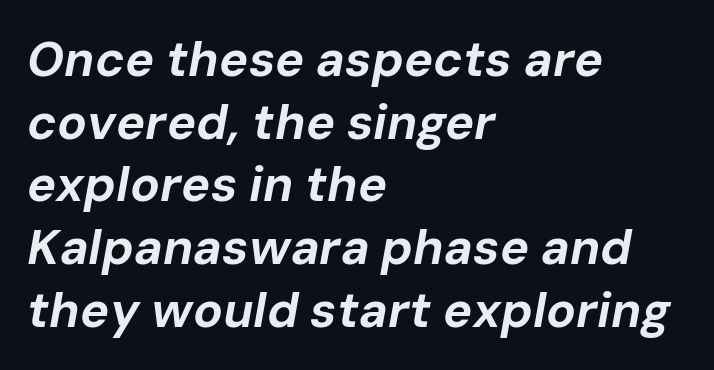
Caption: standard tracking, unaltered. Baseline-to-baseline distance is the conventional proportion of letter height. A classic flush-left, rag-right setting is used for this passage. Compared with ordinary roman type, these characters are visibly tilted. Each letter keeps its own natural width here, so spacing adapts to shape.
